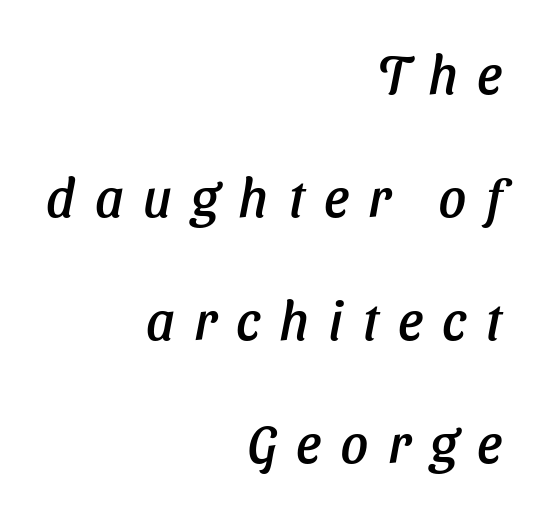
No word sits above an underline. Quick note: interline space is abundant. Think of a printed novel: that variable character pitch is what you see here. These lines stack with their right ends in a neat column.
